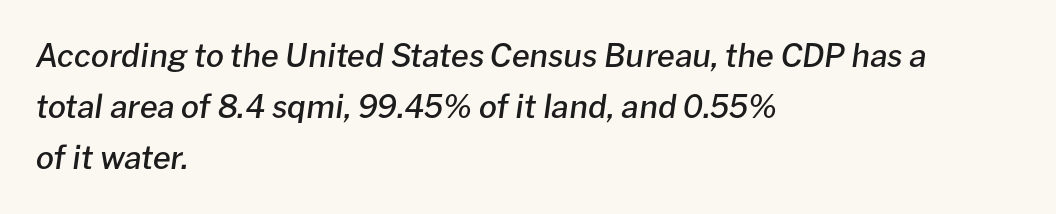
The strip under each line holds only bare page. Proportional: the letters do not fall into vertical columns. Baseline-to-baseline distance is the conventional proportion of letter height. Nothing unusual about the tracking: characters are spaced as the font intends. Is the type slanted? Yes — the strokes lean at a clear angle. The setting favours the left margin, as ordinary paragraphs usually do.
